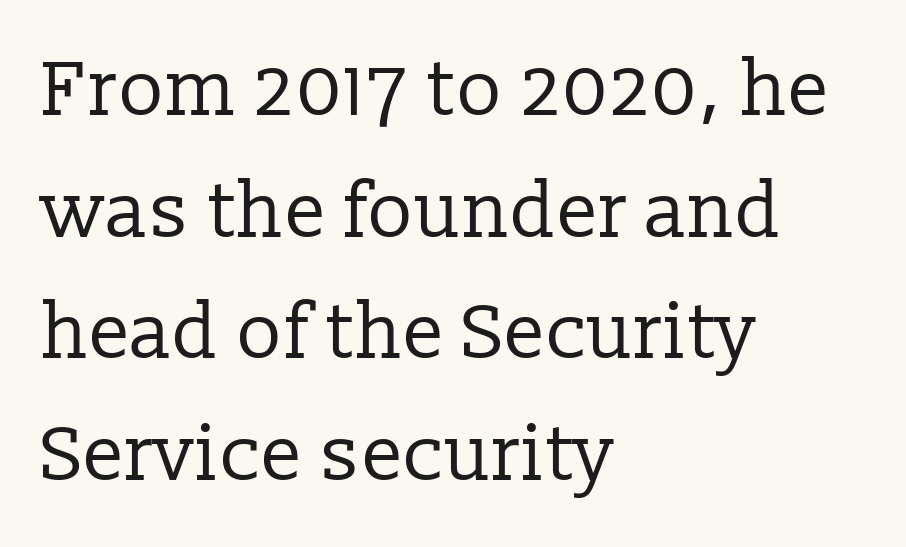
The image shows 77 px regular-weight serif type, upright; set left-aligned, normal line spacing (1.58x), normal letter spacing, not underlined; low stroke contrast and a medium x-height.
